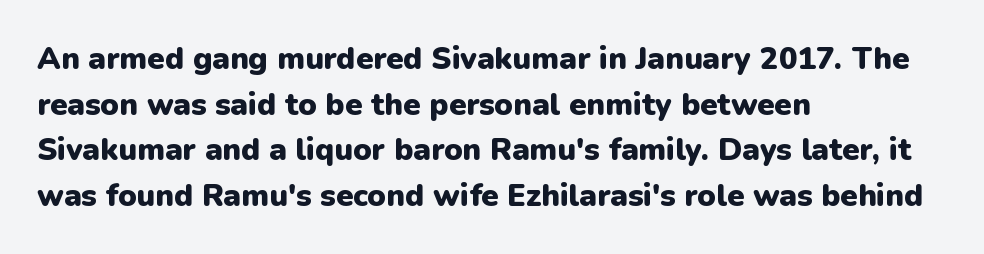
The image shows 31 px heavy sans-serif type, upright; set left-aligned, normal line spacing (1.47x), normal letter spacing, not underlined; low stroke contrast and a medium x-height.
